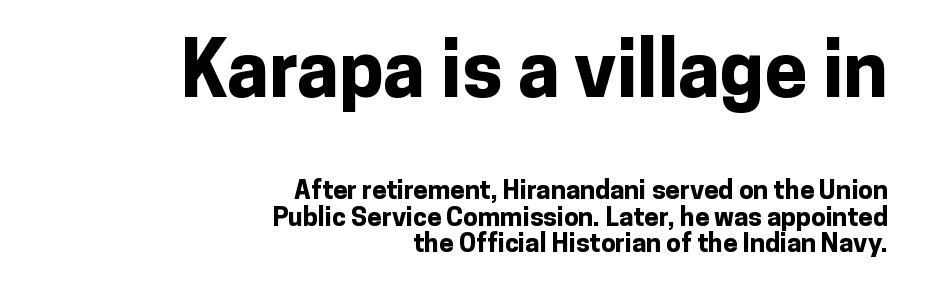
The image shows 77 px bold sans-serif type, upright; set right-aligned, tight line spacing (1.02x), normal letter spacing, not underlined; the first (top) block is 2.96x larger; low stroke contrast and a medium x-height.
